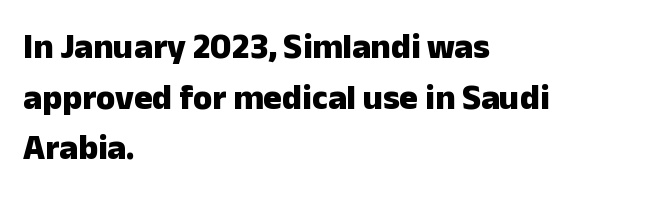
Q: Is the text bold? A: Yes.
Q: Is the text italic (slanted)? A: No, it is upright.
Q: Is the typeface a serif or a sans-serif typeface? A: Sans-serif.
Q: Is the text underlined? A: No.
Q: How is the paragraph aligned? A: Left-aligned.
Q: Is the spacing between letters normal or unusually wide? A: Normal.
Q: Is the spacing between lines tight, normal or loose? A: Normal.
Q: Width (condensed, normal, or wide)? A: Normal.
Q: Stroke contrast? A: Low.
Q: x-height? A: Medium.
Q: Monospaced? A: No.
